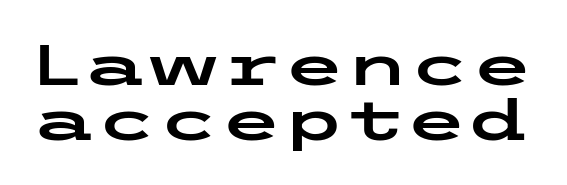
{"serif": "no", "italic": "no", "width": "wide", "stroke_contrast": "low", "x_height": "medium", "underline": "no", "line_spacing": "tight", "line_spacing_ratio": 0.96, "letter_spacing": "normal", "letter_spacing_em": 0.0, "glyph_px": 57}
